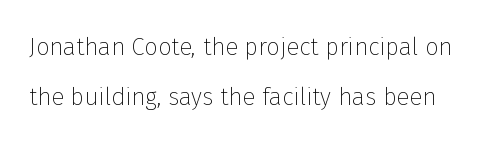
Q: Is the text bold? A: No.
Q: Is the text italic (slanted)? A: No, it is upright.
Q: Is the text underlined? A: No.
Q: Is the spacing between letters normal or unusually wide? A: Normal.
Q: Is the spacing between lines tight, normal or loose? A: Loose.
